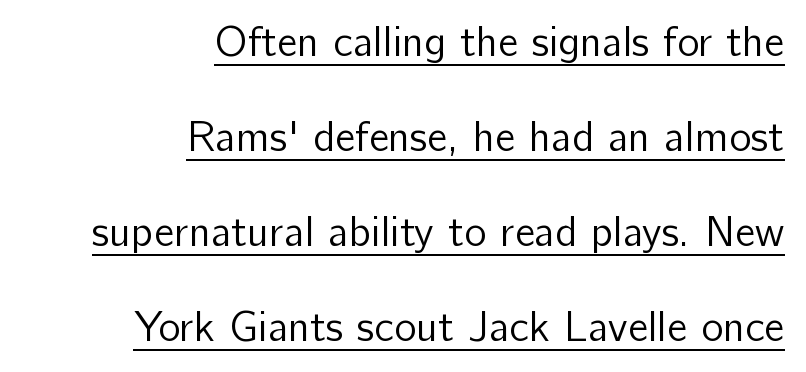
{"serif": "no", "italic": "no", "bold": "no", "weight": "regular", "width": "normal", "stroke_contrast": "low", "x_height": "medium", "monospaced": "no", "underline": "yes", "align": "right", "line_spacing": "loose", "line_spacing_ratio": 2.26, "letter_spacing": "normal", "letter_spacing_em": 0.0, "glyph_px": 42}
